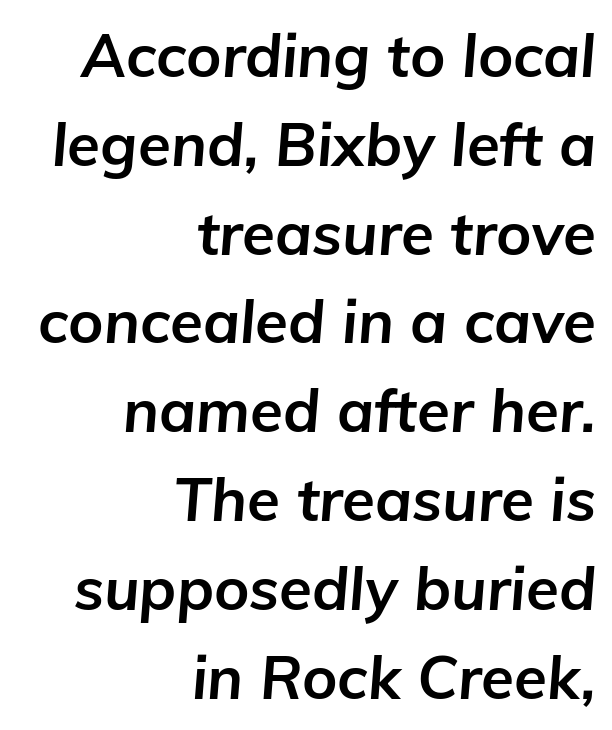
The image shows 60 px bold type, italic (leaning right); set right-aligned, normal line spacing (1.48x), normal letter spacing, not underlined; low stroke contrast and a medium x-height.
